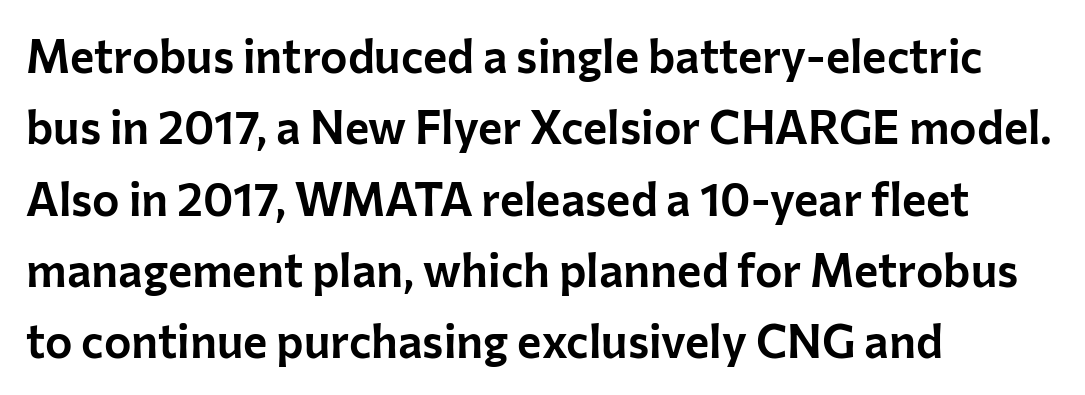
{"serif": "no", "italic": "no", "width": "normal", "stroke_contrast": "low", "x_height": "medium", "monospaced": "no", "underline": "no", "align": "left", "line_spacing": "normal", "line_spacing_ratio": 1.55, "letter_spacing": "normal", "letter_spacing_em": 0.0, "glyph_px": 46}
